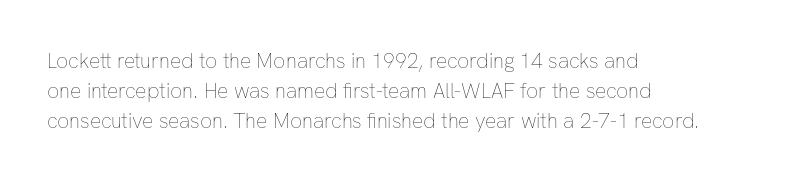
Compared with typical body copy, the letter spacing here is the same. The text block is weighted toward the left margin, trailing off unevenly rightward. The foot of each line stays bare and open. Evenly set lines give the paragraph a standard silhouette. Stroke thickness stays within the range of a standard reading face or lighter.
